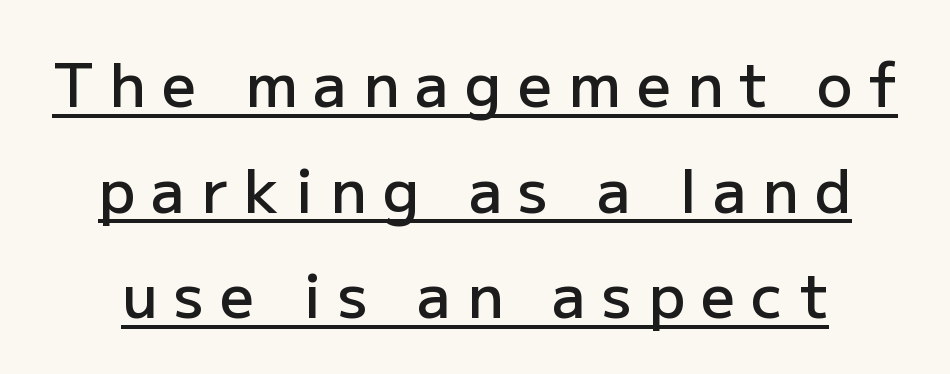
Q: Is the text bold? A: Semi-bold.
Q: Is the text italic (slanted)? A: No, it is upright.
Q: Is the typeface a serif or a sans-serif typeface? A: Sans-serif.
Q: Is the text underlined? A: Yes.
Q: Is the spacing between letters normal or unusually wide? A: Unusually wide.
Q: Width (condensed, normal, or wide)? A: Normal.
Q: Stroke contrast? A: Low.
Q: x-height? A: Medium.
Q: Monospaced? A: No.
